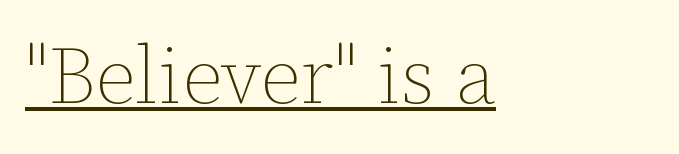
{"italic": "no", "bold": "no", "weight": "thin", "width": "normal", "stroke_contrast": "low", "x_height": "medium", "monospaced": "no", "underline": "yes", "align": "left", "letter_spacing": "normal", "letter_spacing_em": 0.0, "glyph_px": 80}
